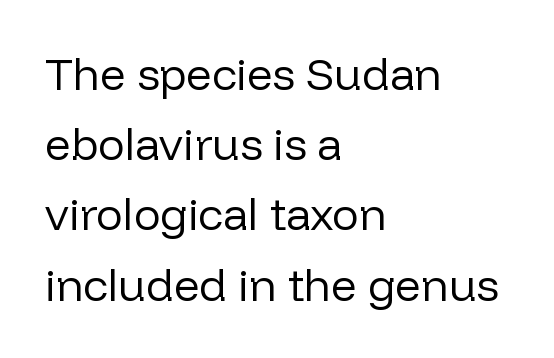
A typesetter would call this proportional, since set widths differ per character. Decoration check: the copy has no underline. In CSS terms this would be text-align: left. Classification — sans serif. Is this a heavy cut? Hardly; it is regular or lighter. Horizontal bands of white between lines are of average thickness.
